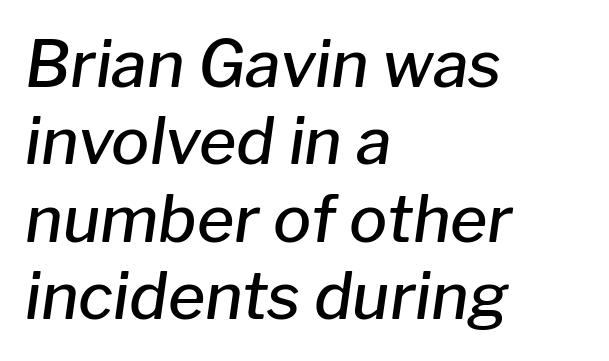
Q: Is the text bold? A: Semi-bold.
Q: Is the text italic (slanted)? A: Yes, it leans right by about 8 degrees.
Q: Is the text underlined? A: No.
Q: How is the paragraph aligned? A: Left-aligned.
Q: Is the spacing between letters normal or unusually wide? A: Normal.
Q: Width (condensed, normal, or wide)? A: Normal.
Q: Stroke contrast? A: Low.
Q: x-height? A: Medium.
Q: Monospaced? A: No.
